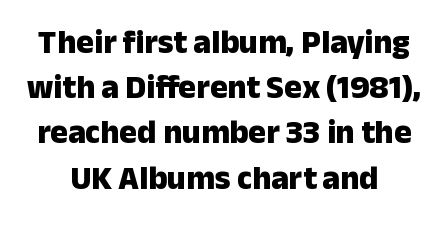
You'd pick this weight for a headline — it's a proper bold. Unlike a traditional serif, this face leaves its strokes unadorned. A bare baseline throughout the passage. You could call the tracking neutral — neither tight nor loose. The specimen reads as upright at a glance.
